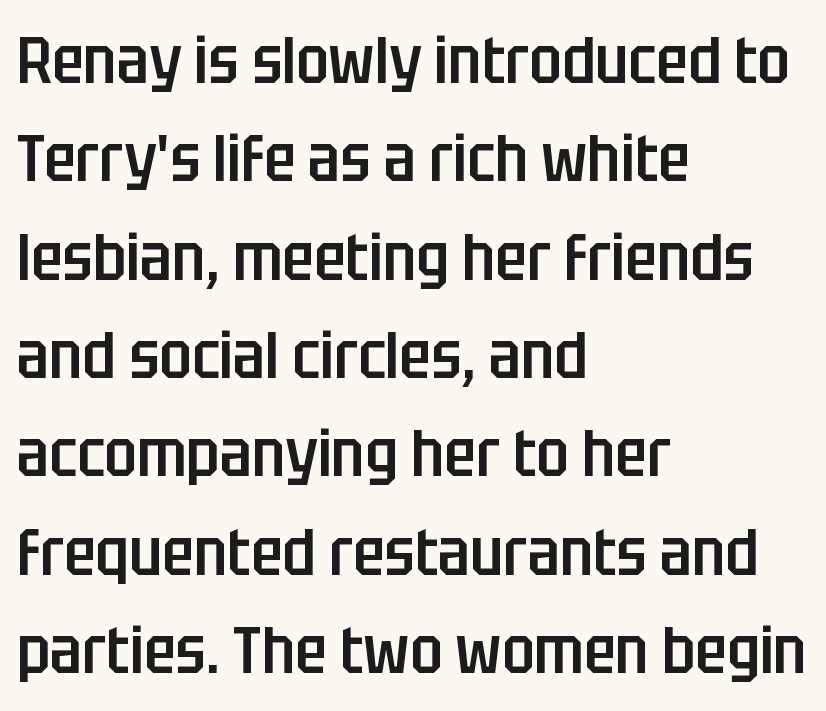
The gaps between neighbouring characters are ordinary and unremarkable. Descenders are the only things crossing below the line. Teacher's note: observe the even left margin — that is flush-left alignment. The passage shown is semibold, sitting just below true bold. The designer went with a sans here, leaving each stem footless. You could not count columns in this text — the font is proportionally spaced.
